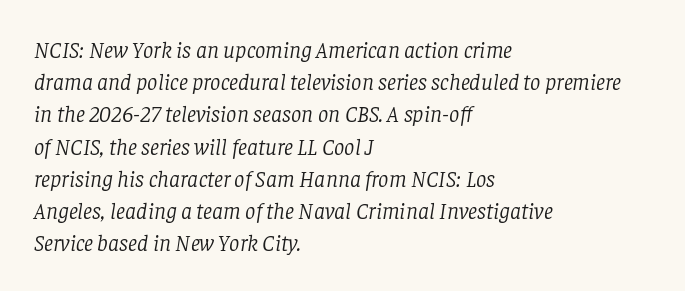
The image shows 23 px text type, italic (leaning right); set left-aligned, normal line spacing (1.4x), normal letter spacing, not underlined.
